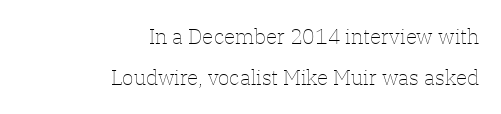
Q: Is the text bold? A: No.
Q: Is the text italic (slanted)? A: No, it is upright.
Q: Is the text underlined? A: No.
Q: How is the paragraph aligned? A: Right-aligned.
Q: Is the spacing between letters normal or unusually wide? A: Normal.
Q: Is the spacing between lines tight, normal or loose? A: Loose.
